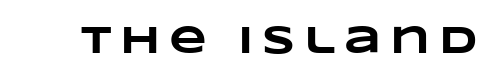
{"bold": "yes", "weight": "heavy", "width": "wide", "stroke_contrast": "low", "x_height": "large", "monospaced": "no", "underline": "no", "letter_spacing": "wide", "letter_spacing_em": 0.22, "glyph_px": 39}
